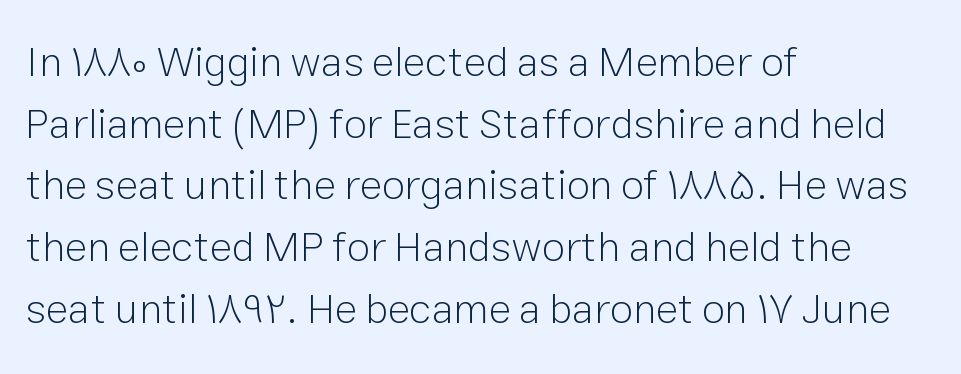
The image shows 42 px light sans-serif type, upright; set left-aligned, normal line spacing (1.47x), normal letter spacing, not underlined; low stroke contrast and a medium x-height.
